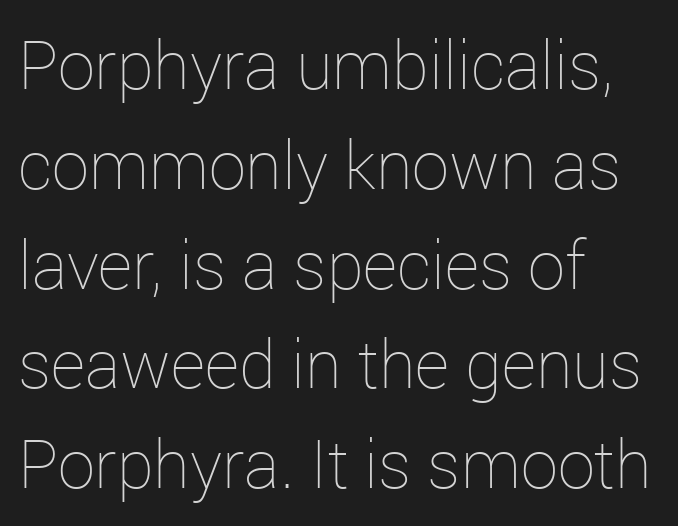
Q: Is the text bold? A: No.
Q: Is the text italic (slanted)? A: No, it is upright.
Q: Is the text underlined? A: No.
Q: How is the paragraph aligned? A: Left-aligned.
Q: Is the spacing between letters normal or unusually wide? A: Normal.
Q: Is the spacing between lines tight, normal or loose? A: Normal.
Q: Width (condensed, normal, or wide)? A: Normal.
Q: Stroke contrast? A: Low.
Q: x-height? A: Medium.
Q: Monospaced? A: No.
